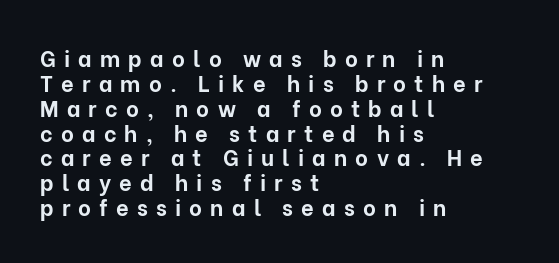
Q: Is the text bold? A: Yes.
Q: Is the text italic (slanted)? A: No, it is upright.
Q: Is the text underlined? A: No.
Q: How is the paragraph aligned? A: Left-aligned.
Q: Is the spacing between letters normal or unusually wide? A: Unusually wide.
Q: Is the spacing between lines tight, normal or loose? A: Tight.
